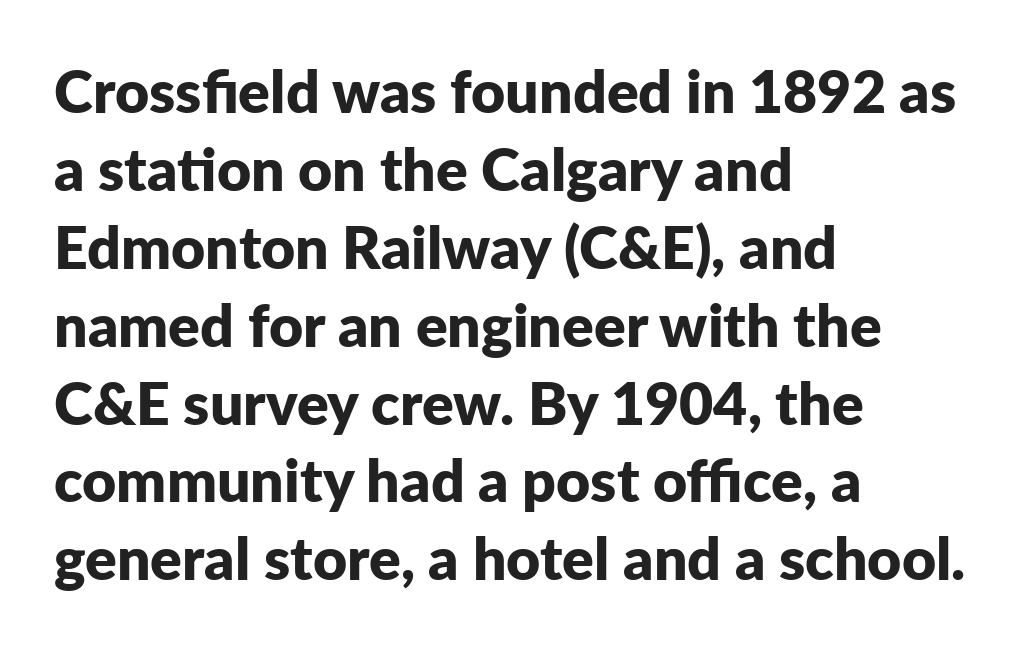
Q: Is the text bold? A: Yes.
Q: Is the text italic (slanted)? A: No, it is upright.
Q: Is the typeface a serif or a sans-serif typeface? A: Sans-serif.
Q: Is the text underlined? A: No.
Q: How is the paragraph aligned? A: Left-aligned.
Q: Is the spacing between letters normal or unusually wide? A: Normal.
Q: Is the spacing between lines tight, normal or loose? A: Normal.
Q: Width (condensed, normal, or wide)? A: Normal.
Q: Stroke contrast? A: Low.
Q: x-height? A: Medium.
Q: Monospaced? A: No.
